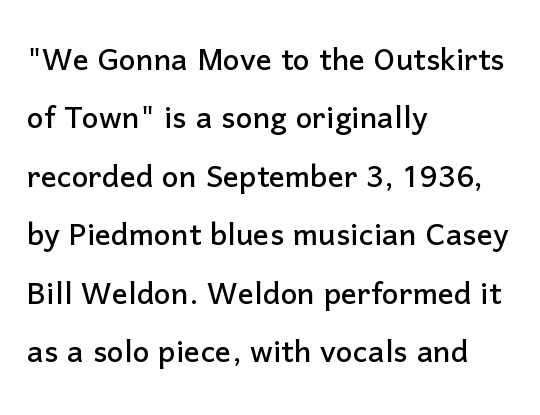
Decoration check: the copy has no underline. The specimen reads as upright at a glance. These lines are composed in type without serifs. A typesetter would call this zero additional tracking. Notice how descenders clear the ascenders below comfortably — that's standard leading. Compared with a centered layout, this one pins lines to the left instead.
